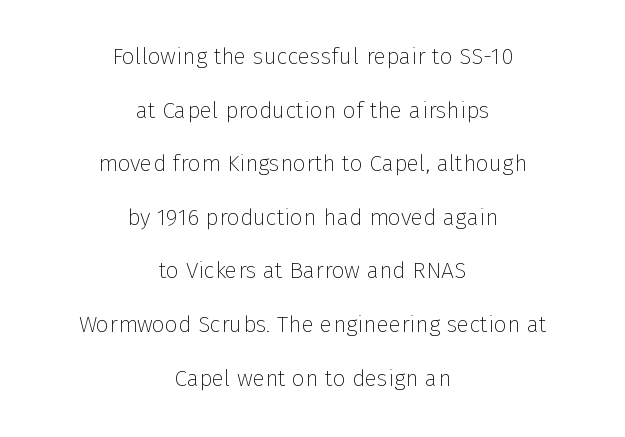
{"italic": "no", "bold": "no", "underline": "no", "align": "center", "line_spacing": "loose", "line_spacing_ratio": 2.33, "letter_spacing": "normal", "letter_spacing_em": 0.0, "glyph_px": 23}
